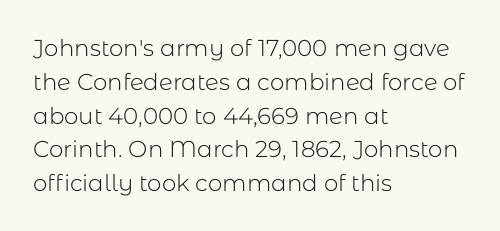
Just letters on the line, the space beneath them empty. Evenly set lines give the paragraph a standard silhouette. Heft: none added — not bold. Notice how the passage keeps a crisp vertical edge on the left only. No extra tracking has been applied to these lines. A roman cut, with each character standing at attention.
